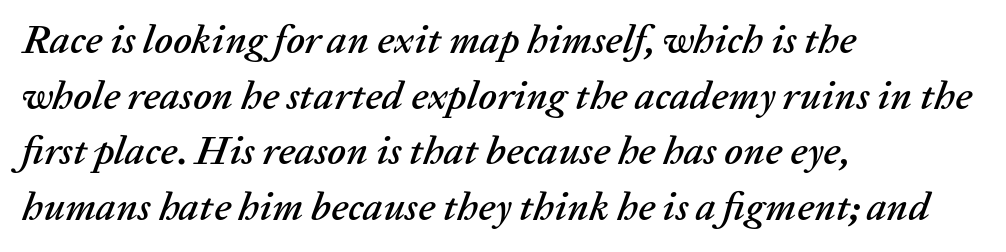
{"italic": "yes", "lean": "right", "slant_degrees": 20, "width": "normal", "stroke_contrast": "low", "x_height": "medium", "monospaced": "no", "underline": "no", "align": "left", "line_spacing": "normal", "line_spacing_ratio": 1.39, "letter_spacing": "normal", "letter_spacing_em": 0.0, "glyph_px": 40}
